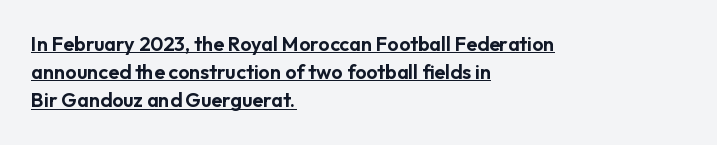
The image shows 20 px text type, upright; set left-aligned, normal line spacing (1.41x), normal letter spacing, underlined.
